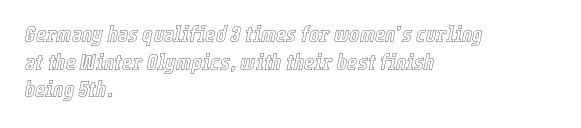
{"italic": "yes", "lean": "right", "slant_degrees": 12, "underline": "no", "align": "left", "line_spacing": "normal", "line_spacing_ratio": 1.26, "letter_spacing": "normal", "letter_spacing_em": 0.0, "glyph_px": 22}
